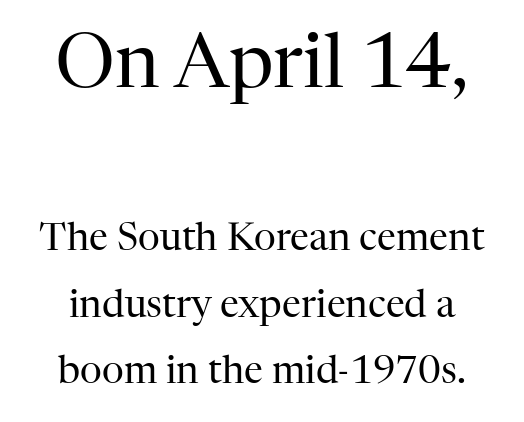
Descenders hang freely into open space. Each letter keeps its own natural width here, so spacing adapts to shape. The type is set solid horizontally, with unmodified tracking. Old-style or modern, the face here clearly has serifs.
